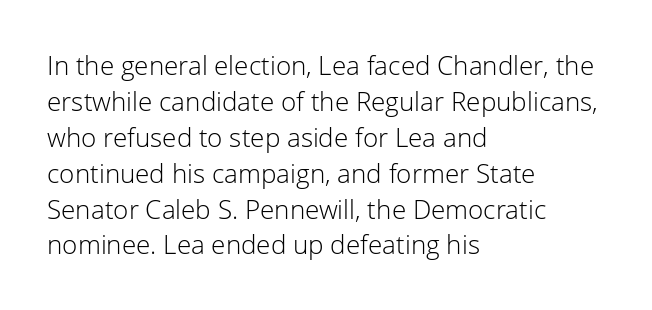
The characters are drawn with everyday or finer stroke widths. Line beginnings align vertically; line endings do not. Rule under the text: the space is simply empty. Words appear dense and cohesive because spacing is normal. Whoever set this chose a conventional vertical rhythm. Rendered with straight, roman letterforms.
